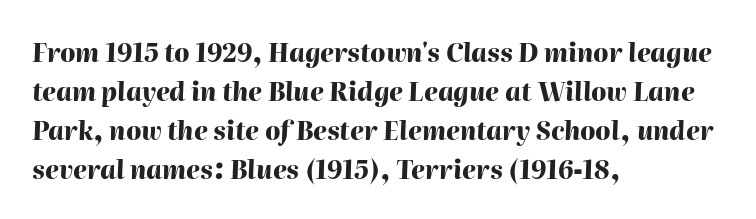
Q: Is the text bold? A: Yes.
Q: Is the text italic (slanted)? A: Yes, it leans right by about 2 degrees.
Q: Is the text underlined? A: No.
Q: How is the paragraph aligned? A: Left-aligned.
Q: Is the spacing between letters normal or unusually wide? A: Normal.
Q: Is the spacing between lines tight, normal or loose? A: Normal.
